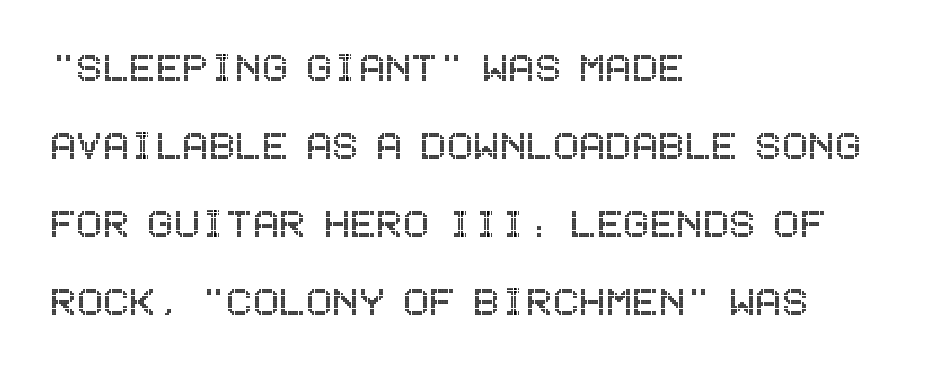
The image shows 49 px condensed type, upright; set left-aligned, normal line spacing (1.59x), normal letter spacing, not underlined; a large x-height.
